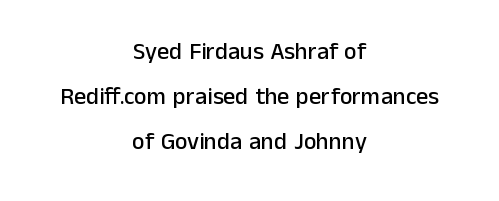
Q: Is the text italic (slanted)? A: No, it is upright.
Q: Is the text underlined? A: No.
Q: How is the paragraph aligned? A: Centered.
Q: Is the spacing between letters normal or unusually wide? A: Normal.
